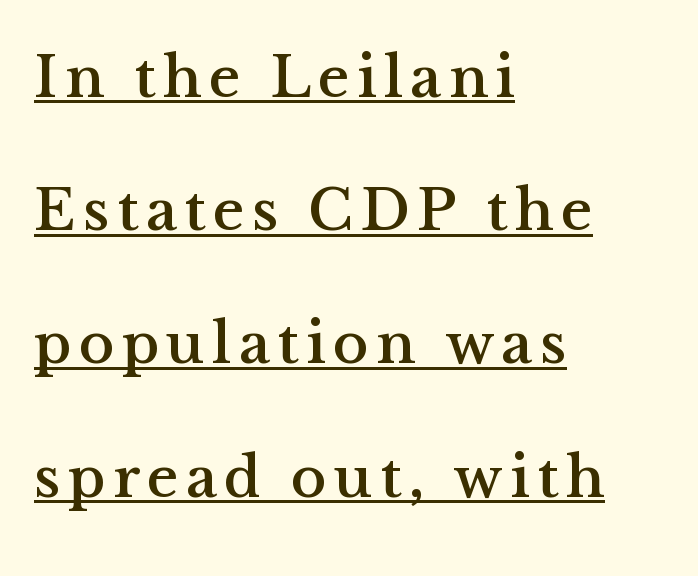
{"serif": "yes", "italic": "no", "width": "normal", "stroke_contrast": "medium", "x_height": "medium", "monospaced": "no", "underline": "yes", "align": "left", "line_spacing": "loose", "line_spacing_ratio": 2.22, "glyph_px": 60}
